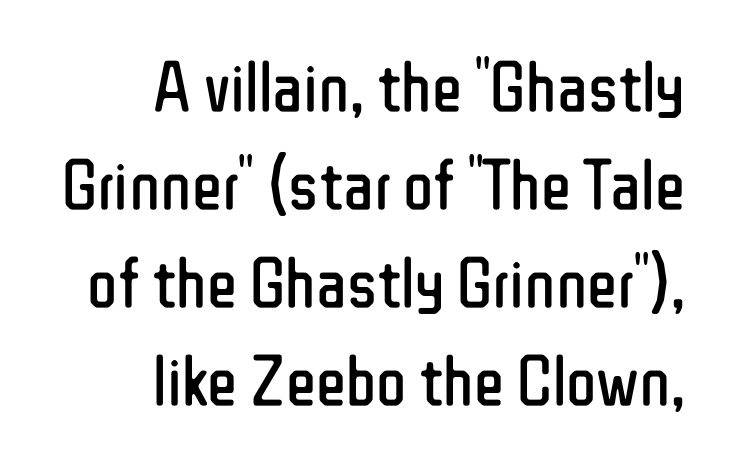
{"serif": "no", "italic": "no", "bold": "no", "weight": "regular", "width": "condensed", "stroke_contrast": "low", "x_height": "medium", "monospaced": "no", "underline": "no", "align": "right", "line_spacing": "normal", "line_spacing_ratio": 1.38, "letter_spacing": "normal", "letter_spacing_em": 0.0, "glyph_px": 71}
